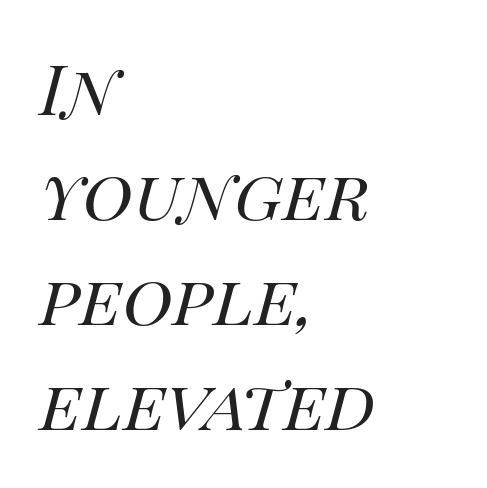
Unbolded letterforms with no extra heft. The rendering applies a slant to the glyphs. Caption: standard tracking, unaltered. Honestly, the row spacing looks completely unremarkable.
